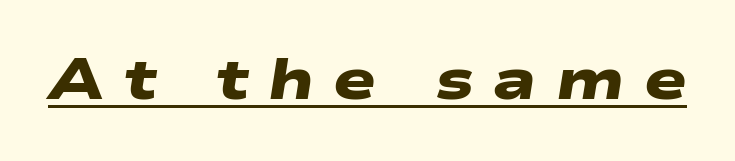
The image shows 57 px heavy, wide sans-serif type; set unusually wide letter spacing (+0.33 em), underlined; low stroke contrast and a medium x-height.
